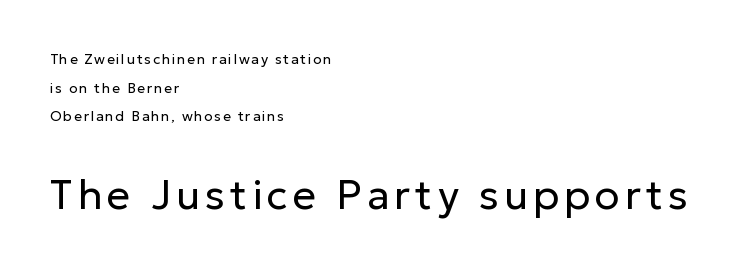
The image shows 41 px regular-weight sans-serif type, upright; set left-aligned, loose line spacing (2.05x), not underlined; the second (bottom) block is 2.93x larger; low stroke contrast and a medium x-height.
